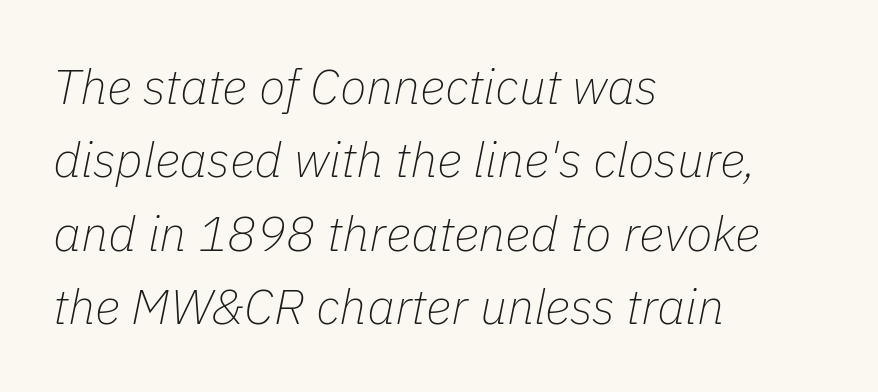
The image shows 49 px thin type, italic (leaning right); set left-aligned, normal line spacing (1.5x), normal letter spacing, not underlined; low stroke contrast and a medium x-height.
